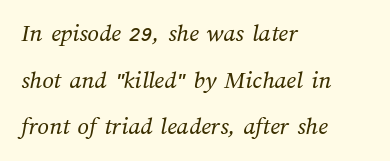
Q: Is the text bold? A: No.
Q: Is the text underlined? A: No.
Q: How is the paragraph aligned? A: Left-aligned.
Q: Is the spacing between letters normal or unusually wide? A: Normal.
